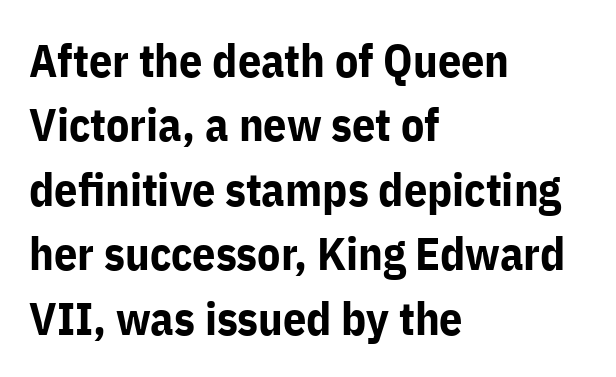
Interline gaps are of average width in this sample. This sample has the flowing, uneven cadence of proportional lettering. Is the type bold? Yes — the strokes are clearly thick and heavy. Grotesque or geometric, the face here clearly has no serifs. A classic flush-left, rag-right setting is used for this passage. Nobody touched the tracking dial on this one.
